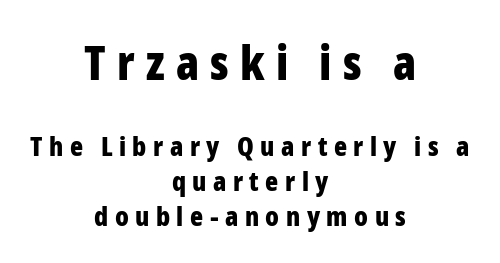
Clear beneath every line of the passage. A student would call this center alignment; a typographer would say set centered. Top chunk: large. Bottom chunk: small. Chunky letters — that's bold for sure.
